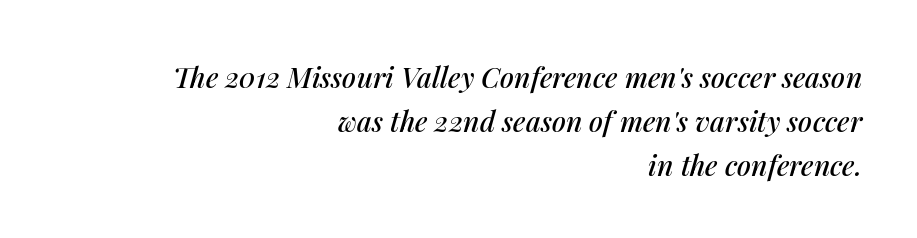
The image shows 28 px text type, italic (leaning right); set right-aligned, normal line spacing (1.57x), normal letter spacing, not underlined; medium stroke contrast and a medium x-height.
